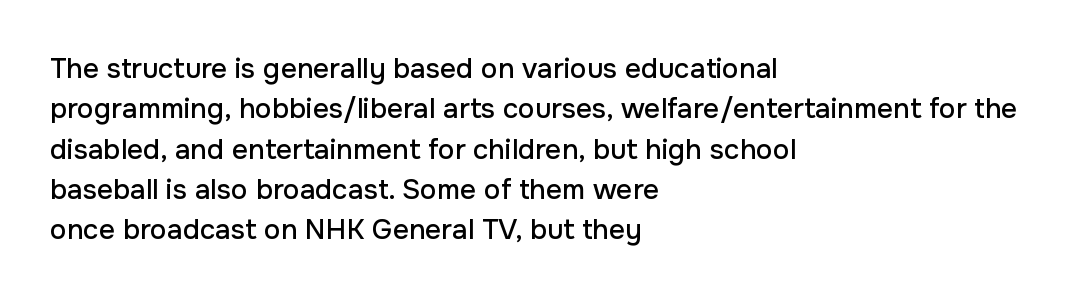
The image shows 28 px sans-serif type, upright; set left-aligned, normal line spacing (1.44x), normal letter spacing, not underlined; low stroke contrast and a medium x-height.
